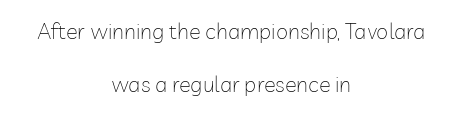
One-word summary of the alignment: center. The axis of the letterforms is exactly vertical. The weight tops out at a normal text grade. The type is set solid horizontally, with unmodified tracking. Leading: increased.
